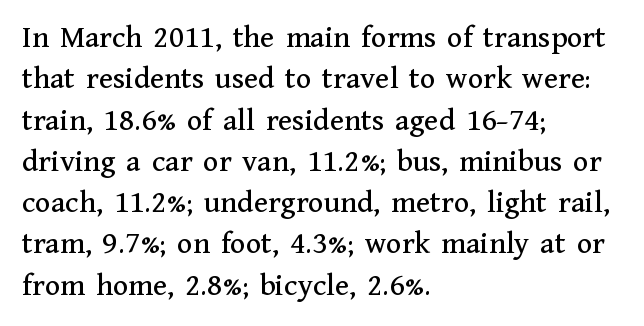
{"serif": "yes", "italic": "no", "width": "normal", "stroke_contrast": "medium", "x_height": "medium", "monospaced": "no", "underline": "no", "align": "left", "line_spacing": "normal", "line_spacing_ratio": 1.29, "letter_spacing": "normal", "letter_spacing_em": 0.0, "glyph_px": 32}
